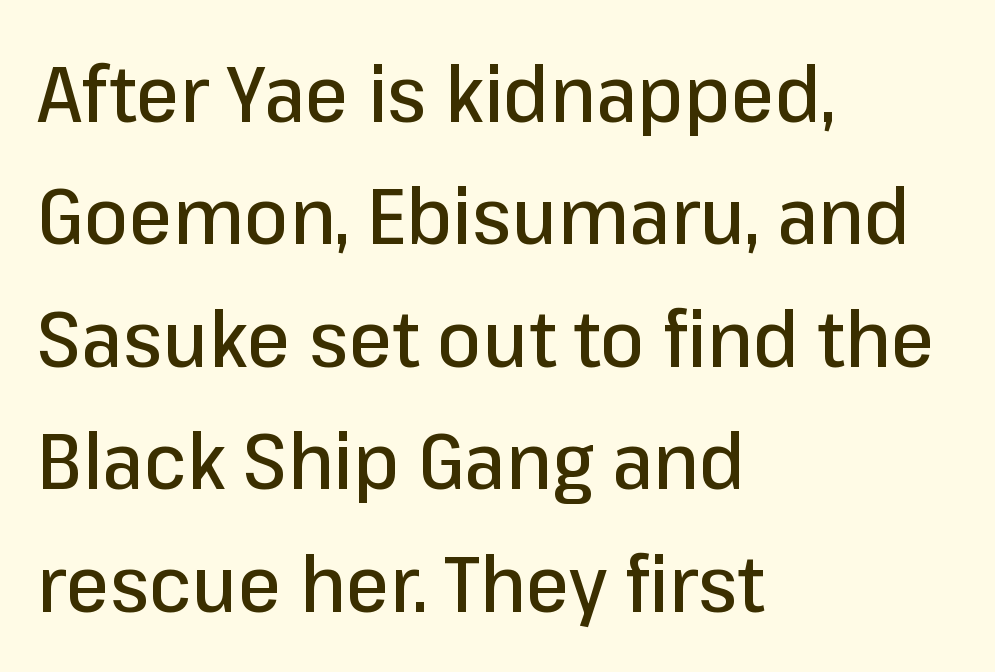
{"serif": "no", "italic": "no", "width": "normal", "stroke_contrast": "low", "x_height": "medium", "monospaced": "no", "underline": "no", "align": "left", "line_spacing": "normal", "line_spacing_ratio": 1.55, "letter_spacing": "normal", "letter_spacing_em": 0.0, "glyph_px": 79}
